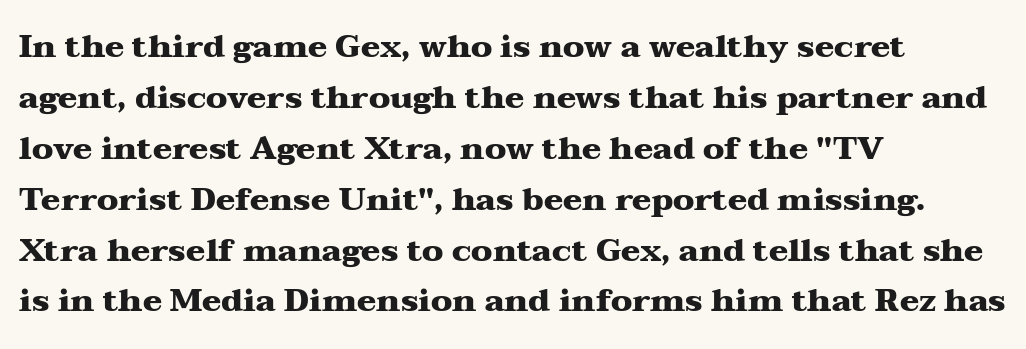
Q: Is the text bold? A: Yes.
Q: Is the text italic (slanted)? A: No, it is upright.
Q: Is the typeface a serif or a sans-serif typeface? A: Serif.
Q: Is the text underlined? A: No.
Q: How is the paragraph aligned? A: Left-aligned.
Q: Is the spacing between letters normal or unusually wide? A: Normal.
Q: Is the spacing between lines tight, normal or loose? A: Normal.
Q: Width (condensed, normal, or wide)? A: Wide.
Q: Stroke contrast? A: Medium.
Q: x-height? A: Medium.
Q: Monospaced? A: No.
